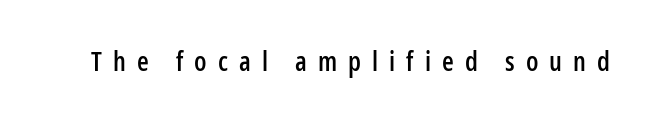
The image shows 27 px text type, upright; set unusually wide letter spacing (+0.41 em), not underlined.
